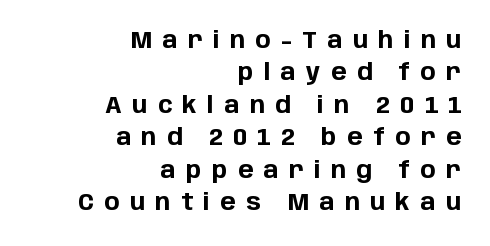
You'd pick this weight for a headline — it's a proper bold. This rendering widens character spacing well past its baseline value. Style check: upright. A student would call this right alignment; a typographer would say flush right, rag left.
